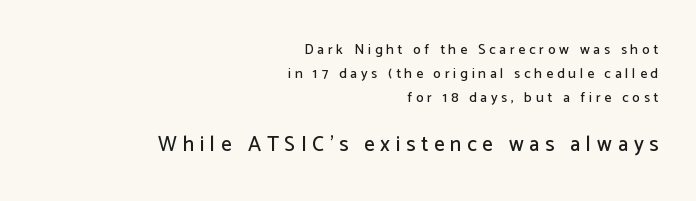
Q: Is the text italic (slanted)? A: No, it is upright.
Q: Is the text underlined? A: No.
Q: How is the paragraph aligned? A: Right-aligned.
Q: Is the spacing between letters normal or unusually wide? A: Unusually wide.
Q: Which block of text is set in a larger size, the first (top) or the second (bottom)? A: The second (bottom) one.
